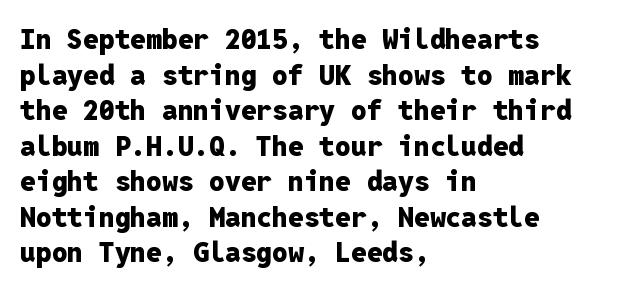
{"serif": "no", "italic": "no", "bold": "yes", "weight": "heavy", "width": "normal", "stroke_contrast": "low", "x_height": "medium", "monospaced": "yes", "underline": "no", "align": "left", "line_spacing": "normal", "line_spacing_ratio": 1.27, "letter_spacing": "normal", "letter_spacing_em": 0.0, "glyph_px": 28}
